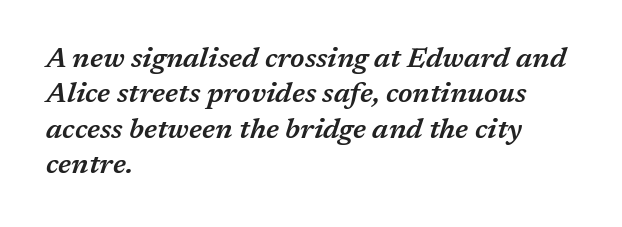
{"italic": "yes", "lean": "right", "slant_degrees": 17, "bold": "semi", "weight": "semibold", "width": "normal", "stroke_contrast": "medium", "x_height": "medium", "monospaced": "no", "underline": "no", "align": "left", "line_spacing": "normal", "line_spacing_ratio": 1.26, "letter_spacing": "normal", "letter_spacing_em": 0.0, "glyph_px": 28}
